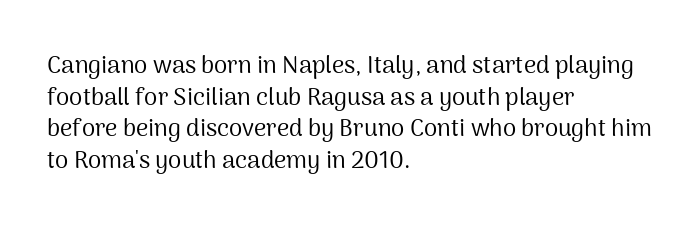
{"italic": "no", "bold": "no", "underline": "no", "align": "left", "line_spacing": "normal", "line_spacing_ratio": 1.32, "letter_spacing": "normal", "letter_spacing_em": 0.0, "glyph_px": 24}
